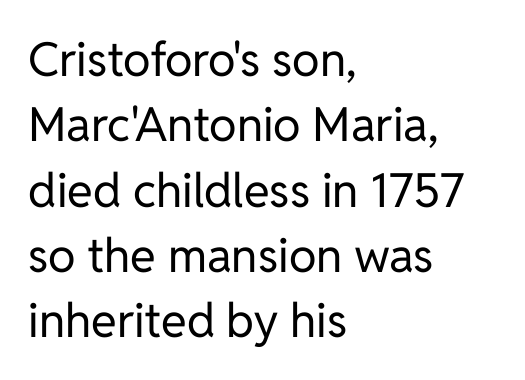
{"serif": "no", "italic": "no", "bold": "no", "weight": "regular", "width": "normal", "stroke_contrast": "low", "x_height": "medium", "monospaced": "no", "underline": "no", "align": "left", "line_spacing": "normal", "line_spacing_ratio": 1.39, "letter_spacing": "normal", "letter_spacing_em": 0.0, "glyph_px": 47}
